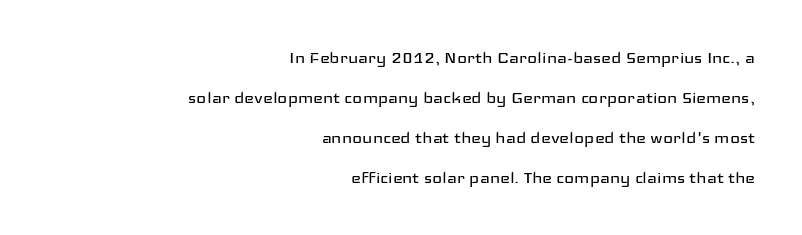
Beneath every word, the page is bare. Each line ends at the same right margin while the left side varies. Stems and bowls with no extra thickness — not bold. Every stem runs plumb, perpendicular to the baseline. The line-height multiplier appears high, well above default. Nobody touched the tracking dial on this one.
